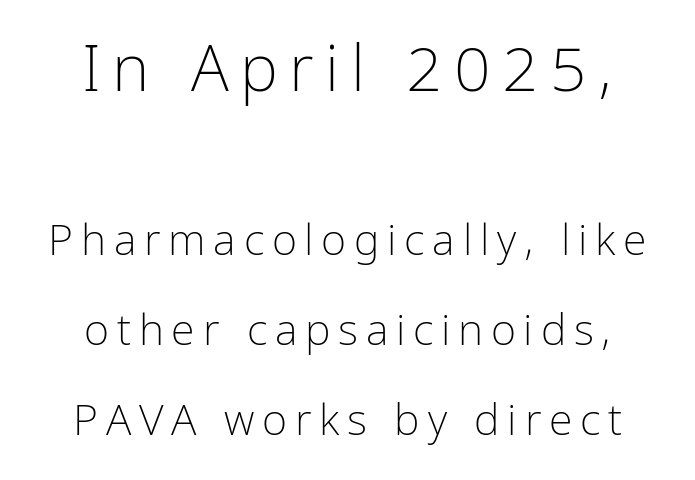
The image shows 64 px light, condensed sans-serif type, upright; set centered, loose line spacing (2.09x), not underlined; the first (top) block is 1.49x larger; low stroke contrast and a medium x-height.
